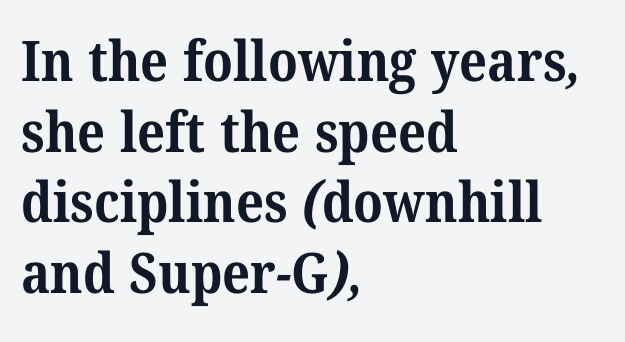
Honestly, there is no underline to notice here at all. Casual observation: everything's shoved over to the left. The type family on display is of the serif kind. Is the letter spacing exaggerated? No — it looks like the ordinary default. How would I describe the line gaps? Plain and ordinary.
